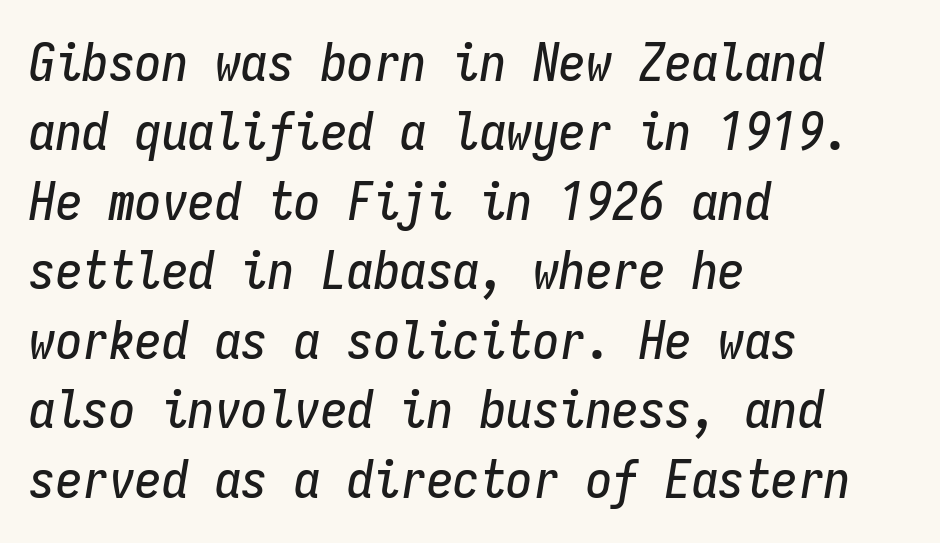
The image shows 53 px condensed type, italic (leaning right), monospaced; set left-aligned, normal line spacing (1.31x), normal letter spacing, not underlined; low stroke contrast and a medium x-height.
